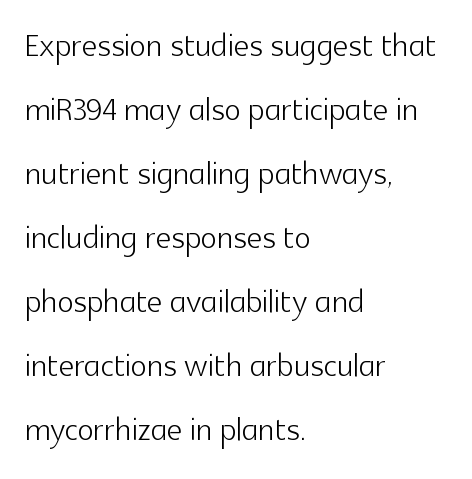
Between one letter and the next there's only the usual sliver of space. Quick note: underline off. When letters stand straight like this, we call the style roman or upright. A typesetter would call this leading conventional body-copy spacing. Typeset ragged right — the left edge is the straight one.
